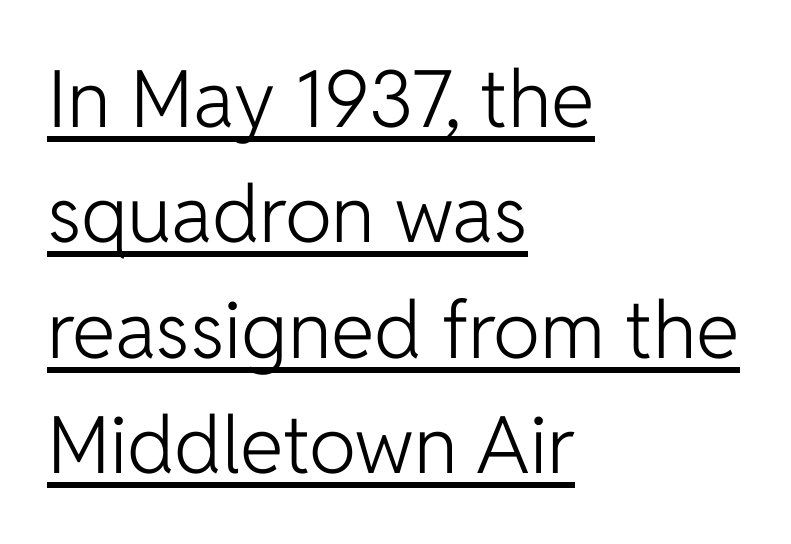
This rendering employs a face without finishing strokes, i.e., a sans-serif. Underlining? Definitely there. Students, observe: this is what conventionally led text looks like. Alignment: flush left. Note the varied advance widths — an 'i' is clearly narrower than an 'm'.
